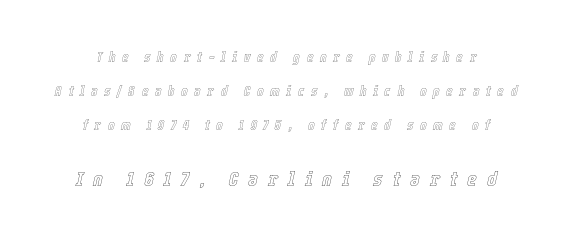
Airy leading. A student would notice the bottom passage is typeset larger than what precedes it. Observe the wide spacing: letters keep a clear distance from each other. The zone under the glyphs is completely vacant.
